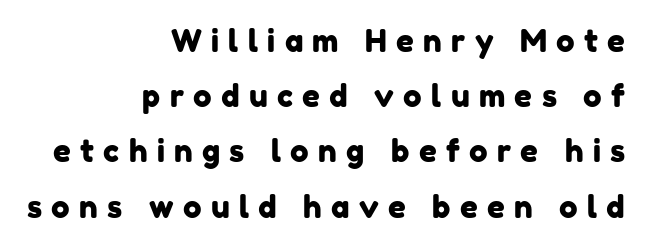
The image shows 31 px sans-serif type; set right-aligned, line spacing 1.78x, unusually wide letter spacing (+0.3 em), not underlined; low stroke contrast and a medium x-height.
